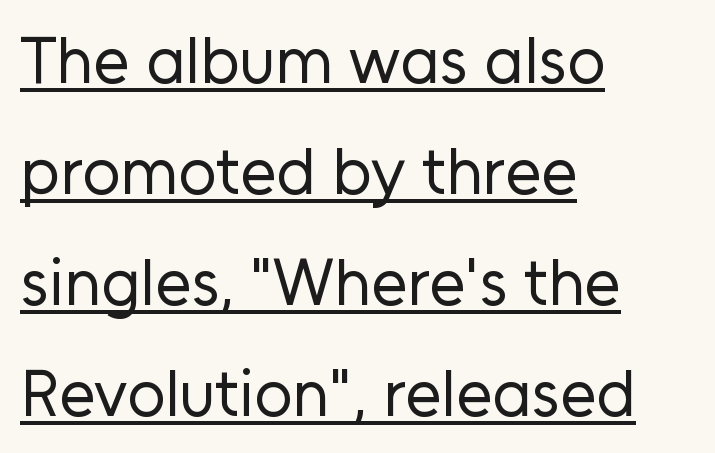
Q: Is the text bold? A: No.
Q: Is the text italic (slanted)? A: No, it is upright.
Q: Is the typeface a serif or a sans-serif typeface? A: Sans-serif.
Q: Is the text underlined? A: Yes.
Q: How is the paragraph aligned? A: Left-aligned.
Q: Is the spacing between letters normal or unusually wide? A: Normal.
Q: Is the spacing between lines tight, normal or loose? A: Normal.
Q: Width (condensed, normal, or wide)? A: Normal.
Q: Stroke contrast? A: Low.
Q: x-height? A: Medium.
Q: Monospaced? A: No.
